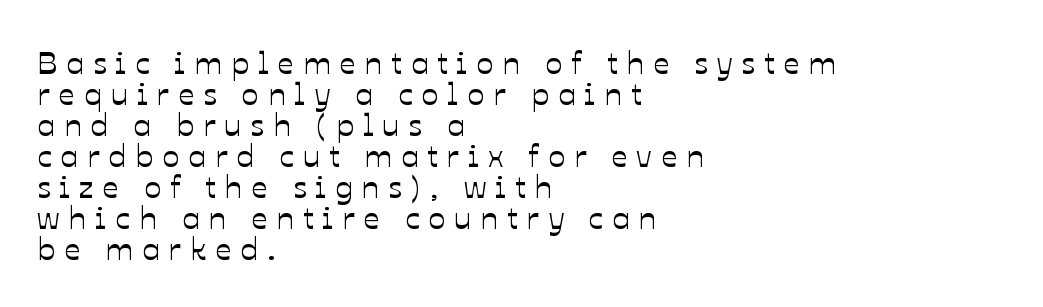
{"italic": "no", "width": "normal", "stroke_contrast": "low", "x_height": "medium", "monospaced": "no", "underline": "no", "align": "left", "line_spacing": "tight", "line_spacing_ratio": 0.97, "letter_spacing": "wide", "letter_spacing_em": 0.28, "glyph_px": 32}
